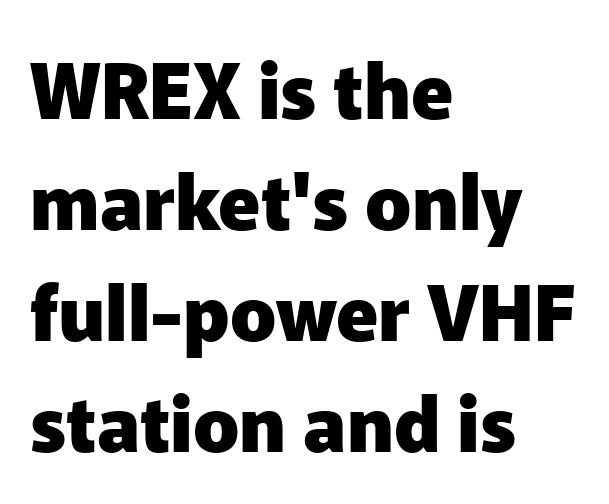
{"serif": "no", "italic": "no", "bold": "yes", "weight": "heavy", "width": "normal", "stroke_contrast": "low", "x_height": "medium", "monospaced": "no", "underline": "no", "align": "left", "line_spacing": "normal", "line_spacing_ratio": 1.46, "letter_spacing": "normal", "letter_spacing_em": 0.0, "glyph_px": 76}
